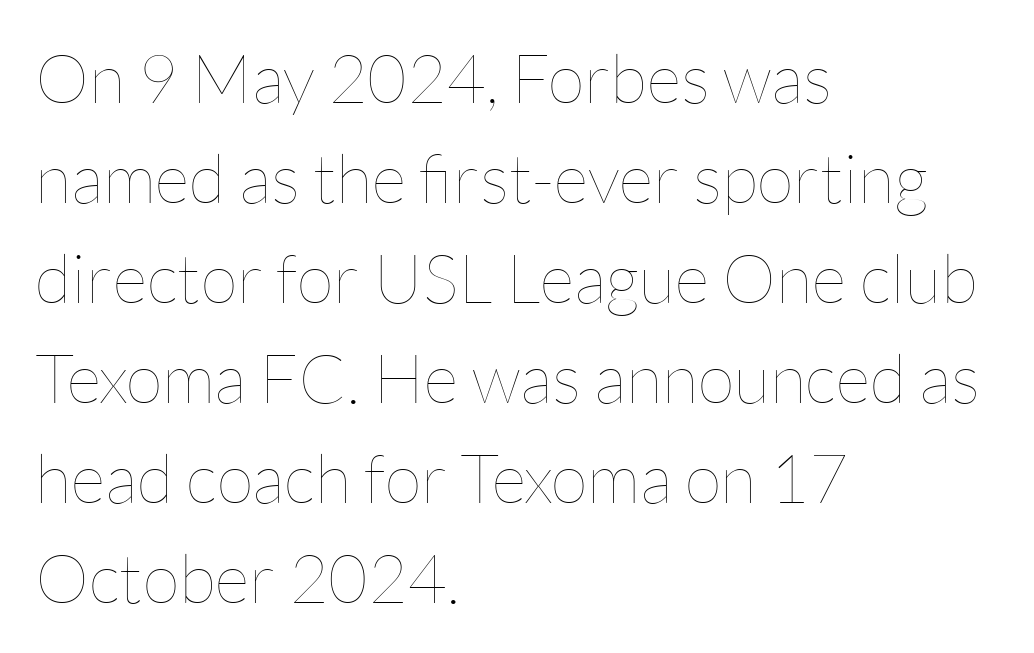
Q: Is the text bold? A: No.
Q: Is the text italic (slanted)? A: No, it is upright.
Q: Is the text underlined? A: No.
Q: How is the paragraph aligned? A: Left-aligned.
Q: Is the spacing between letters normal or unusually wide? A: Normal.
Q: Is the spacing between lines tight, normal or loose? A: Normal.
Q: Width (condensed, normal, or wide)? A: Normal.
Q: Stroke contrast? A: Low.
Q: x-height? A: Medium.
Q: Monospaced? A: No.
